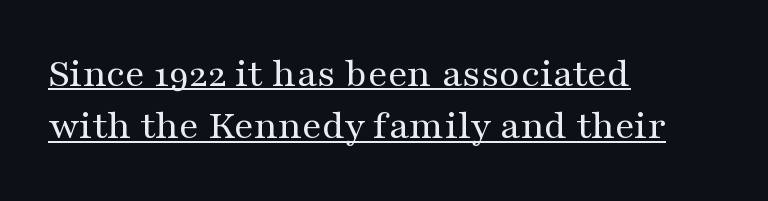
Q: Is the text bold? A: No.
Q: Is the text italic (slanted)? A: No, it is upright.
Q: Is the typeface a serif or a sans-serif typeface? A: Serif.
Q: Is the text underlined? A: Yes.
Q: How is the paragraph aligned? A: Left-aligned.
Q: Is the spacing between letters normal or unusually wide? A: Normal.
Q: Is the spacing between lines tight, normal or loose? A: Normal.
Q: Width (condensed, normal, or wide)? A: Wide.
Q: Stroke contrast? A: Medium.
Q: x-height? A: Medium.
Q: Monospaced? A: No.
